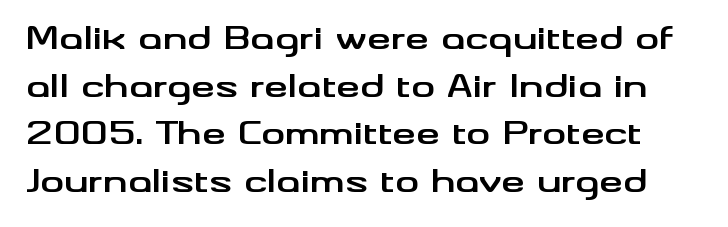
Q: Is the text bold? A: Yes.
Q: Is the text italic (slanted)? A: No, it is upright.
Q: Is the typeface a serif or a sans-serif typeface? A: Sans-serif.
Q: Is the text underlined? A: No.
Q: Is the spacing between letters normal or unusually wide? A: Normal.
Q: Is the spacing between lines tight, normal or loose? A: Normal.
Q: Width (condensed, normal, or wide)? A: Wide.
Q: Stroke contrast? A: Medium.
Q: x-height? A: Small.
Q: Monospaced? A: No.
